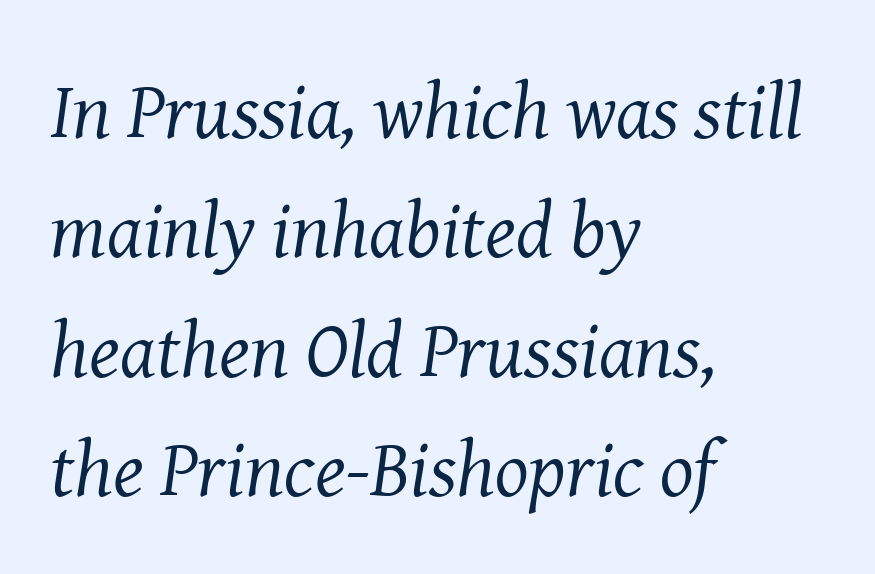
{"serif": "yes", "italic": "yes", "lean": "right", "slant_degrees": 8, "bold": "no", "weight": "regular", "width": "normal", "stroke_contrast": "medium", "x_height": "medium", "monospaced": "no", "underline": "no", "align": "left", "line_spacing": "normal", "line_spacing_ratio": 1.51, "letter_spacing": "normal", "letter_spacing_em": 0.0, "glyph_px": 79}
